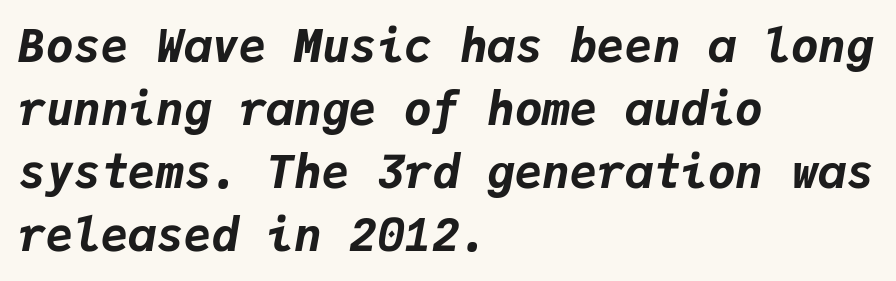
The image shows 46 px bold type, italic (leaning right), monospaced; set left-aligned, normal line spacing (1.37x), normal letter spacing, not underlined; low stroke contrast and a medium x-height.
